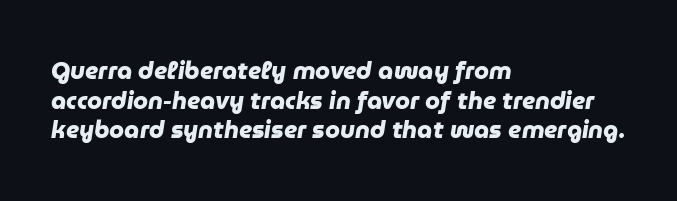
The image shows 24 px bold type; set left-aligned, line spacing 1.23x, normal letter spacing, not underlined.
